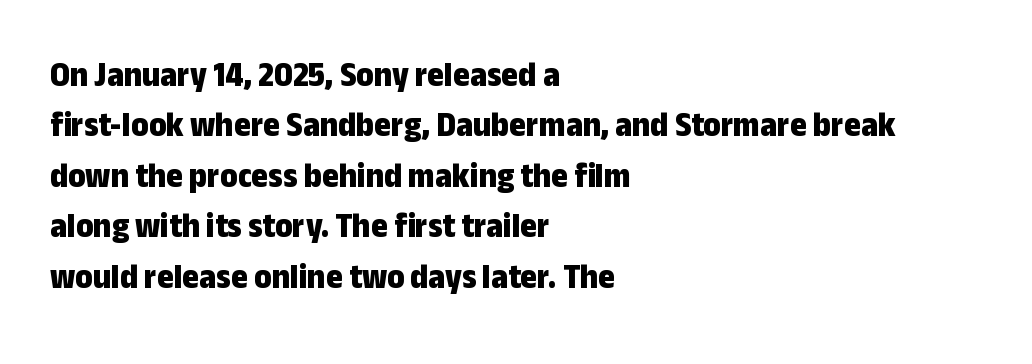
{"serif": "no", "italic": "no", "bold": "yes", "weight": "bold", "width": "condensed", "stroke_contrast": "low", "x_height": "medium", "monospaced": "no", "underline": "no", "align": "left", "line_spacing": "normal", "line_spacing_ratio": 1.4, "letter_spacing": "normal", "letter_spacing_em": 0.0, "glyph_px": 36}
